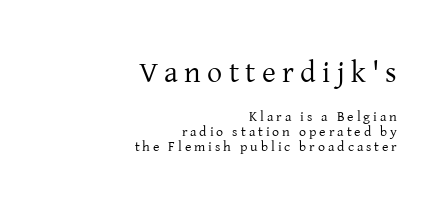
{"serif": "yes", "italic": "no", "bold": "no", "weight": "regular", "width": "normal", "stroke_contrast": "low", "x_height": "medium", "monospaced": "no", "underline": "no", "align": "right", "line_spacing": "tight", "line_spacing_ratio": 1.07, "letter_spacing": "wide", "letter_spacing_em": 0.21, "larger_block": "first", "size_ratio": 2.14, "glyph_px": 30}
